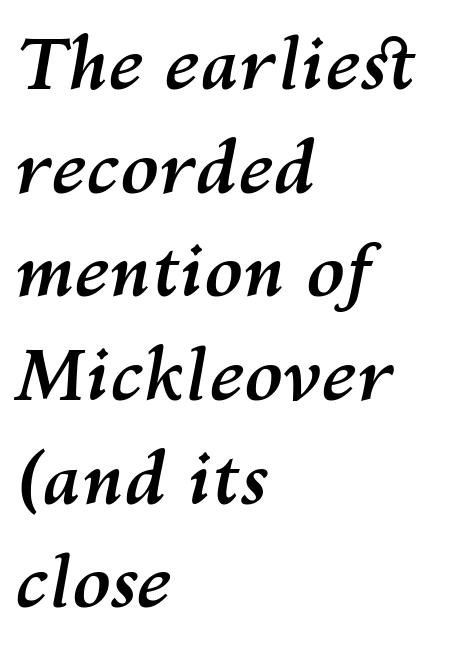
Q: Is the text bold? A: Yes.
Q: Is the text italic (slanted)? A: Yes, it leans right by about 10 degrees.
Q: Is the text underlined? A: No.
Q: How is the paragraph aligned? A: Left-aligned.
Q: Is the spacing between letters normal or unusually wide? A: Normal.
Q: Is the spacing between lines tight, normal or loose? A: Normal.
Q: Width (condensed, normal, or wide)? A: Normal.
Q: Stroke contrast? A: Medium.
Q: x-height? A: Medium.
Q: Monospaced? A: No.
